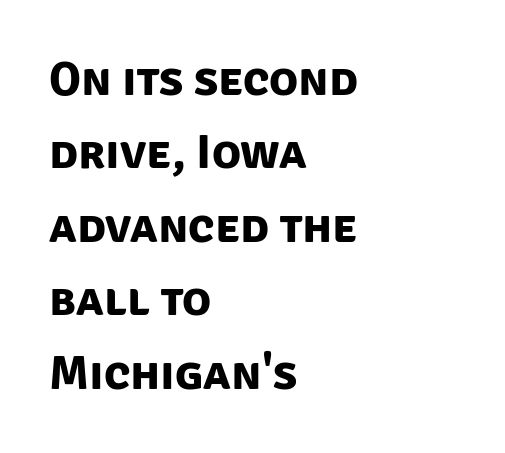
The image shows 48 px bold sans-serif type; set left-aligned, normal line spacing (1.53x), normal letter spacing, not underlined; low stroke contrast and a large x-height.
